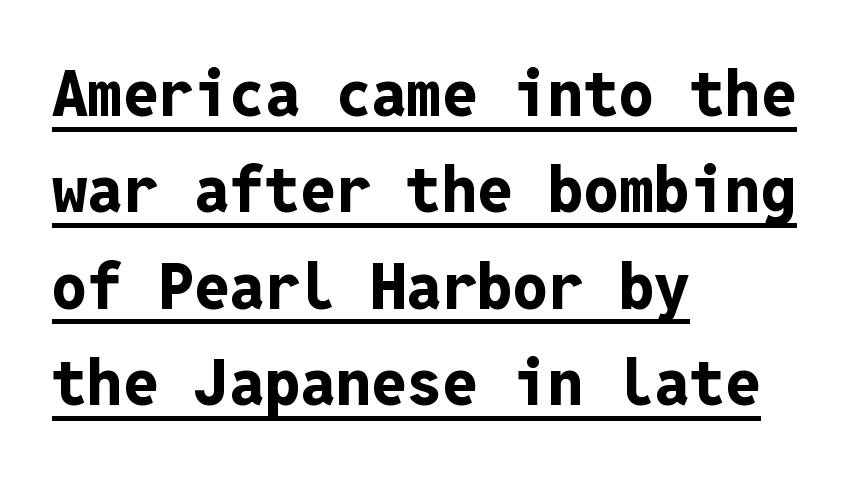
The image shows 63 px bold sans-serif type, upright, monospaced; set left-aligned, normal line spacing (1.53x), normal letter spacing, underlined; low stroke contrast and a medium x-height.
